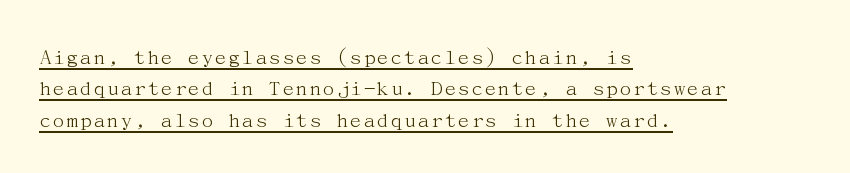
Typeset ragged right — the left edge is the straight one. No extra ink here — the face is not bold. This sample uses an upright cut, with every glyph sitting square on the baseline. In designer terms, the underline attribute is active on this setting.
